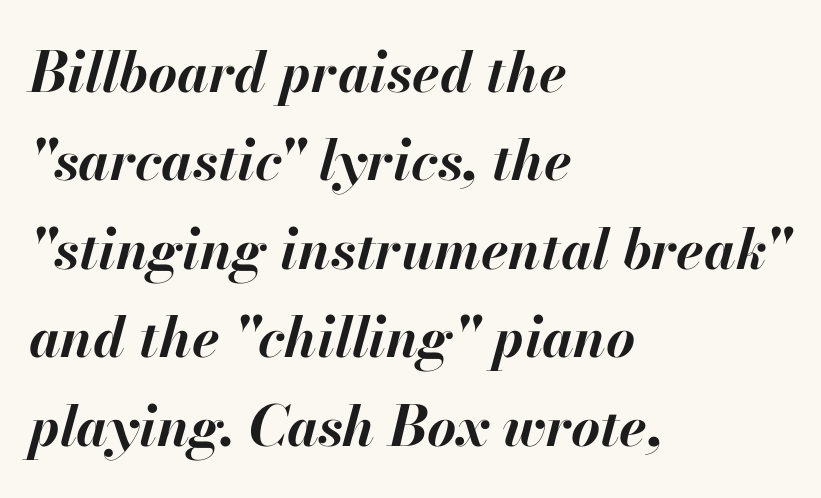
Which margin do the lines hug? The left one — the right edge is uneven. Leading matches the norm, producing a regular column. The baseline area is clear. Observe the ordinary spacing: letters are neighbours, not strangers. The whole block is typeset with a tilt.
